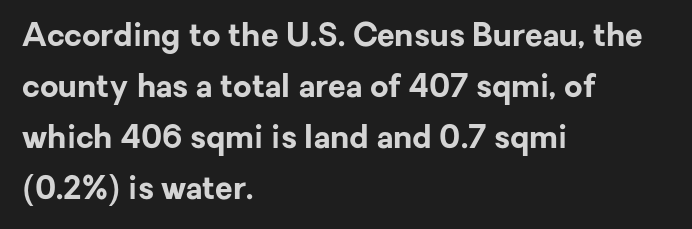
Q: Is the text bold? A: Yes.
Q: Is the text italic (slanted)? A: No, it is upright.
Q: Is the typeface a serif or a sans-serif typeface? A: Sans-serif.
Q: Is the text underlined? A: No.
Q: How is the paragraph aligned? A: Left-aligned.
Q: Is the spacing between letters normal or unusually wide? A: Normal.
Q: Is the spacing between lines tight, normal or loose? A: Normal.
Q: Width (condensed, normal, or wide)? A: Normal.
Q: Stroke contrast? A: Low.
Q: x-height? A: Medium.
Q: Monospaced? A: No.
